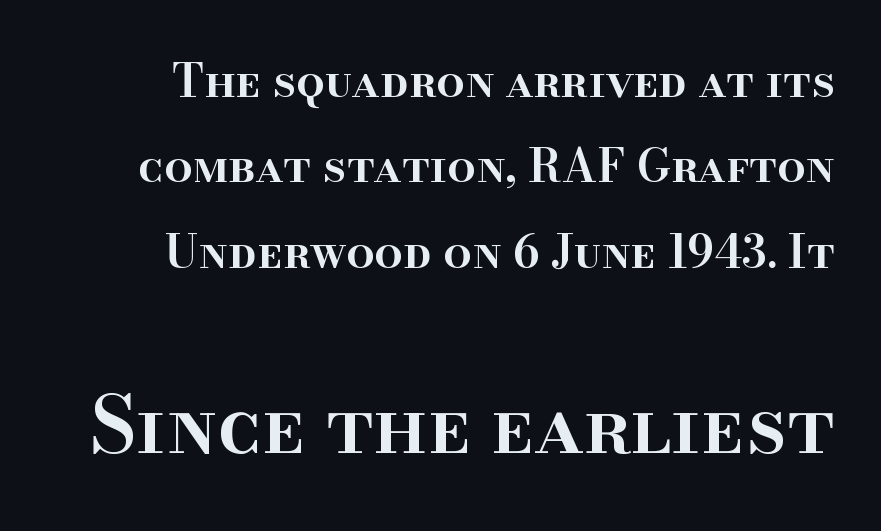
Q: Is the text bold? A: Semi-bold.
Q: Is the text italic (slanted)? A: No, it is upright.
Q: Is the typeface a serif or a sans-serif typeface? A: Serif.
Q: Is the text underlined? A: No.
Q: How is the paragraph aligned? A: Right-aligned.
Q: Is the spacing between letters normal or unusually wide? A: Normal.
Q: Is the spacing between lines tight, normal or loose? A: Loose.
Q: Which block of text is set in a larger size, the first (top) or the second (bottom)? A: The second (bottom) one.
Q: Width (condensed, normal, or wide)? A: Normal.
Q: Stroke contrast? A: High.
Q: x-height? A: Small.
Q: Monospaced? A: No.
